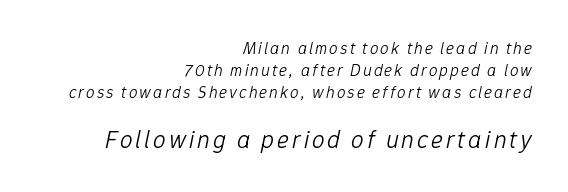
Q: Is the text bold? A: No.
Q: Is the text italic (slanted)? A: Yes, it leans right by about 12 degrees.
Q: Is the text underlined? A: No.
Q: How is the paragraph aligned? A: Right-aligned.
Q: Is the spacing between lines tight, normal or loose? A: Normal.
Q: Which block of text is set in a larger size, the first (top) or the second (bottom)? A: The second (bottom) one.
